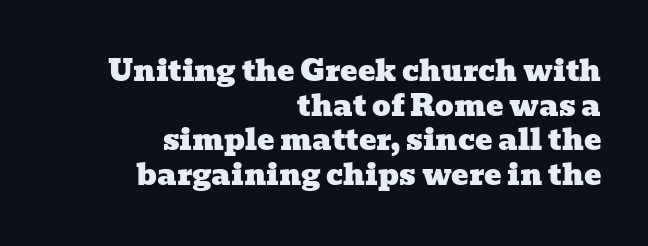
The characters display serif detailing at their extremities. Standard letterfit; no display-style spreading of the glyphs. Do the characters align in a grid? No, the font is proportional. The setting favours the right margin, as signatures and pull-quotes sometimes do. The glyphs are unaccompanied by any horizontal stroke below them.
